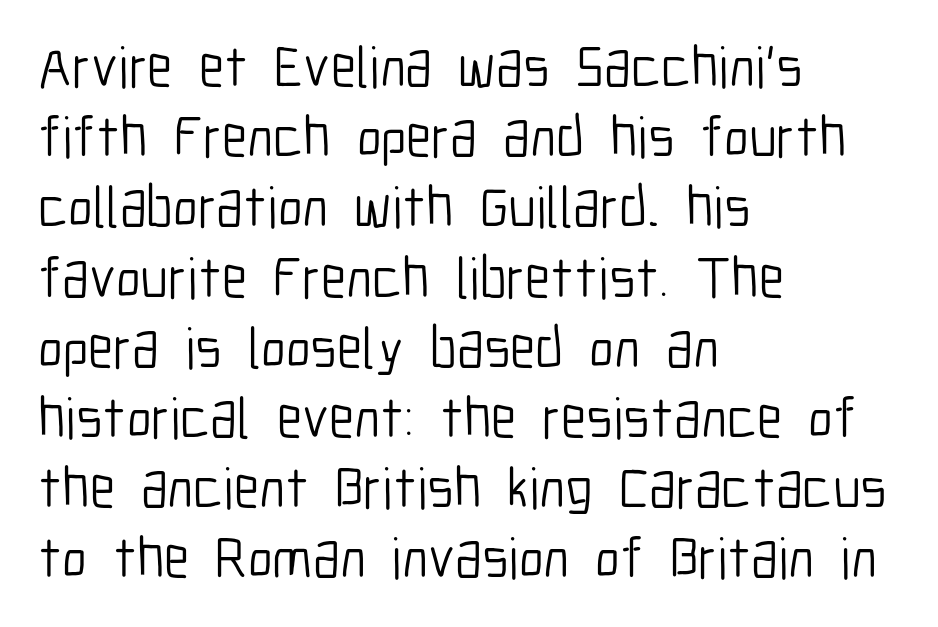
Q: Is the text bold? A: No.
Q: Is the text italic (slanted)? A: No, it is upright.
Q: Is the typeface a serif or a sans-serif typeface? A: Sans-serif.
Q: Is the text underlined? A: No.
Q: How is the paragraph aligned? A: Left-aligned.
Q: Is the spacing between letters normal or unusually wide? A: Normal.
Q: Width (condensed, normal, or wide)? A: Condensed.
Q: Stroke contrast? A: Low.
Q: x-height? A: Medium.
Q: Monospaced? A: No.
